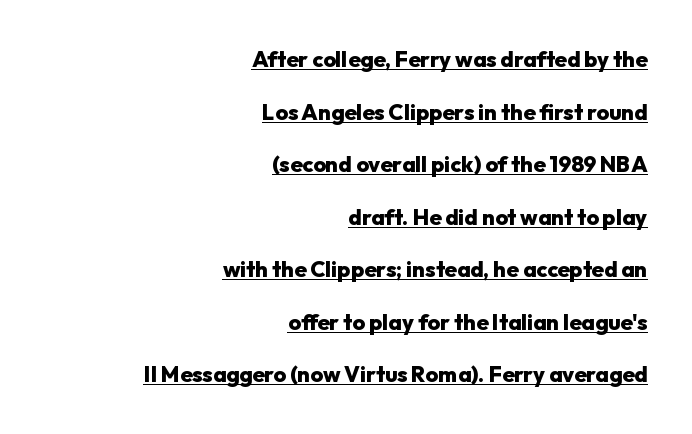
Q: Is the text bold? A: Yes.
Q: Is the text italic (slanted)? A: No, it is upright.
Q: Is the text underlined? A: Yes.
Q: How is the paragraph aligned? A: Right-aligned.
Q: Is the spacing between letters normal or unusually wide? A: Normal.
Q: Is the spacing between lines tight, normal or loose? A: Loose.
